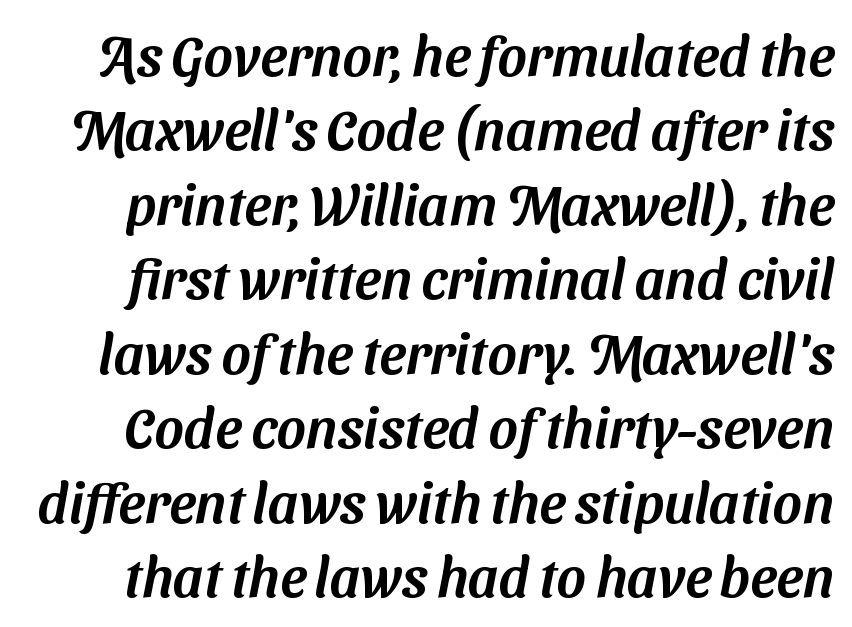
The image shows 56 px sans-serif type; set normal line spacing (1.33x), normal letter spacing, not underlined; medium stroke contrast and a medium x-height.
